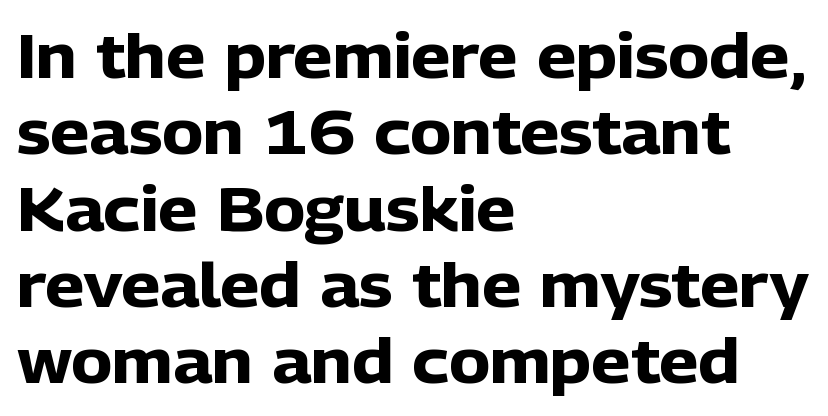
The image shows 62 px heavy sans-serif type, upright; set left-aligned, line spacing 1.23x, normal letter spacing, not underlined; low stroke contrast and a medium x-height.
